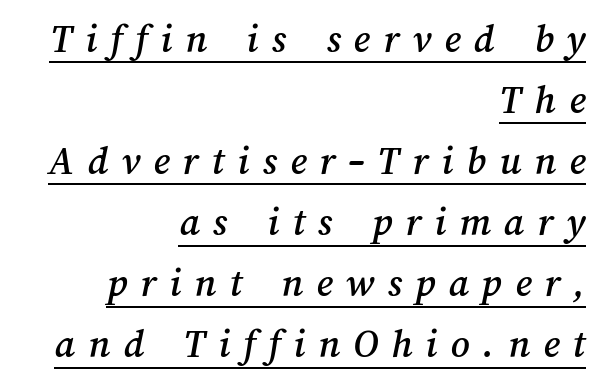
In designer terms, the underline attribute is active on this setting. Line spacing here is normal. Here the glyphs are tracked loosely, breaking word shapes into spaced letters. Visually the block forms a straight wall on the right and a jagged coastline on the left. Character widths vary here, with narrow letters taking less room than wide ones.
